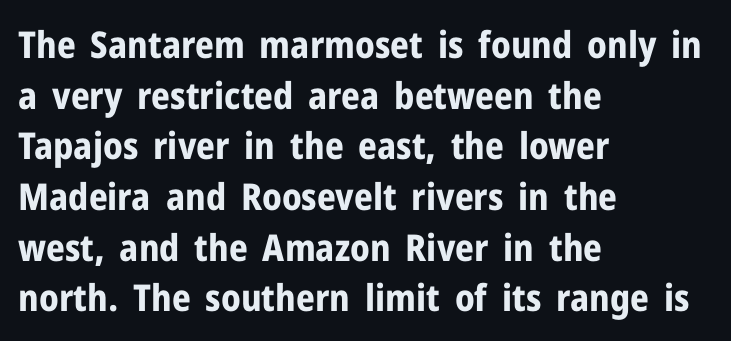
{"serif": "no", "italic": "no", "bold": "yes", "weight": "bold", "width": "normal", "stroke_contrast": "low", "x_height": "medium", "monospaced": "no", "underline": "no", "align": "left", "line_spacing": "normal", "line_spacing_ratio": 1.37, "letter_spacing": "normal", "letter_spacing_em": 0.0, "glyph_px": 37}
